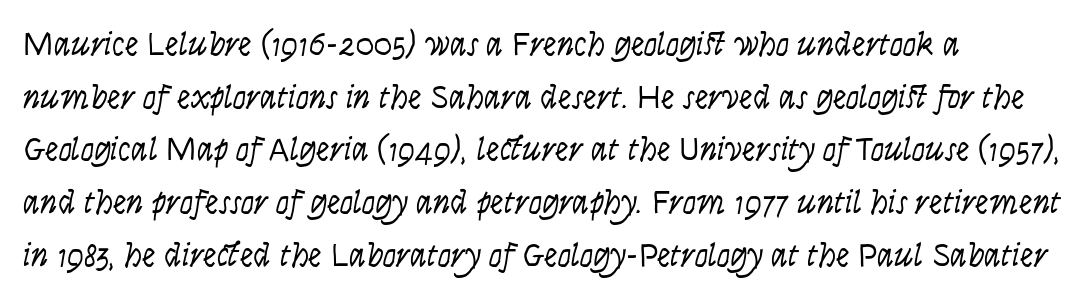
The image shows 34 px light, condensed sans-serif type; set left-aligned, normal line spacing (1.55x), normal letter spacing, not underlined; low stroke contrast and a large x-height.
